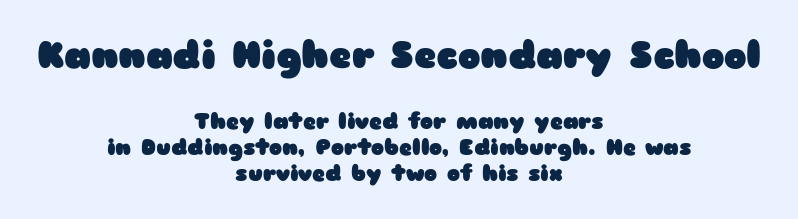
The upper block of text is set noticeably larger than the block beneath it. The face used here is proportionally spaced, like ordinary book or web type. The line texture is even and compact thanks to regular tracking. Words float on clear page, feet unadorned. A sans-serif font was chosen for this passage.
